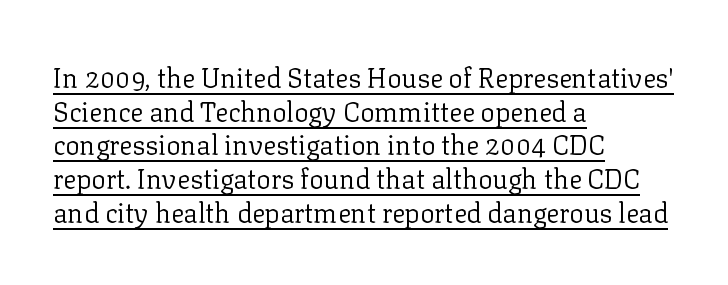
{"italic": "no", "bold": "no", "underline": "yes", "align": "left", "line_spacing": "normal", "line_spacing_ratio": 1.25, "letter_spacing": "normal", "letter_spacing_em": 0.0, "glyph_px": 27}
